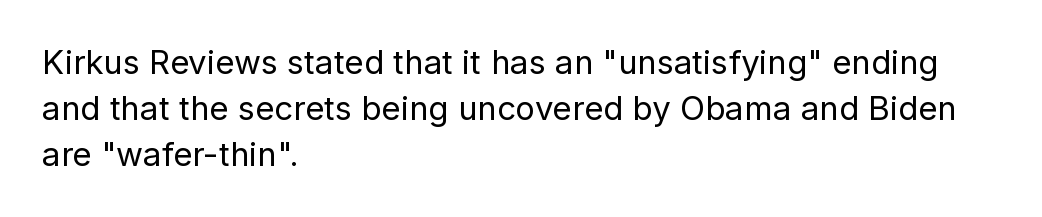
The image shows 33 px regular-weight sans-serif type, upright; set left-aligned, normal line spacing (1.4x), normal letter spacing, not underlined; low stroke contrast and a medium x-height.
